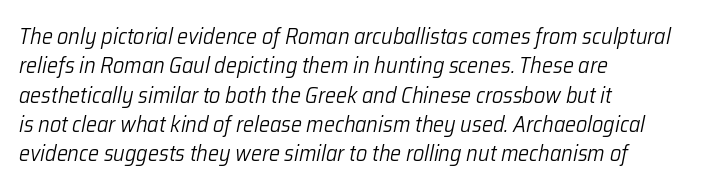
In terms of letterspacing, this is plain default setting. Leading matches the norm, producing a regular column. The words here are not underlined. When letters slant like this, we call the style italic.
